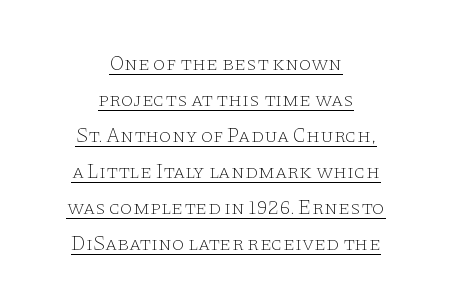
The image shows 20 px text type, upright; set centered, line spacing 1.8x, normal letter spacing, underlined.
